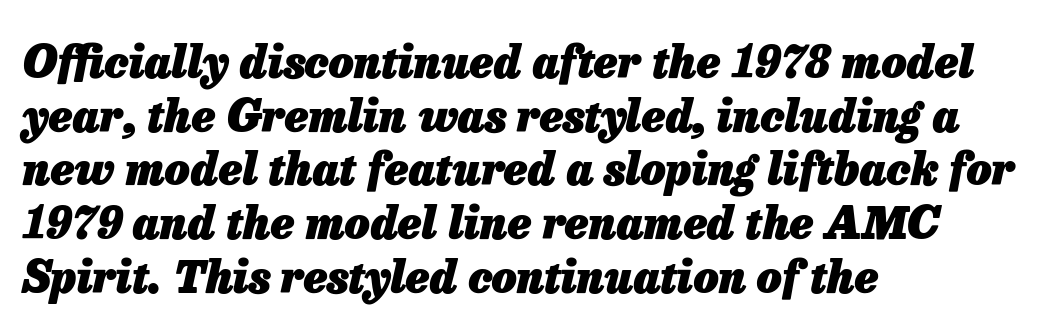
Characters are canted at an angle relative to the baseline's perpendicular. Descenders hang freely into open space. Students, note that the glyphs here touch the page at normal intervals. The paragraph shown leans on its left margin.
